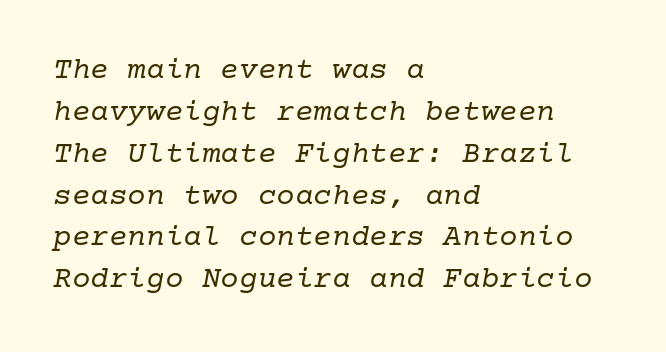
Q: Is the text bold? A: No.
Q: Is the text italic (slanted)? A: Yes, it leans right by about 10 degrees.
Q: Is the typeface a serif or a sans-serif typeface? A: Serif.
Q: Is the text underlined? A: No.
Q: How is the paragraph aligned? A: Left-aligned.
Q: Is the spacing between letters normal or unusually wide? A: Normal.
Q: Is the spacing between lines tight, normal or loose? A: Normal.
Q: Width (condensed, normal, or wide)? A: Normal.
Q: Stroke contrast? A: Low.
Q: x-height? A: Medium.
